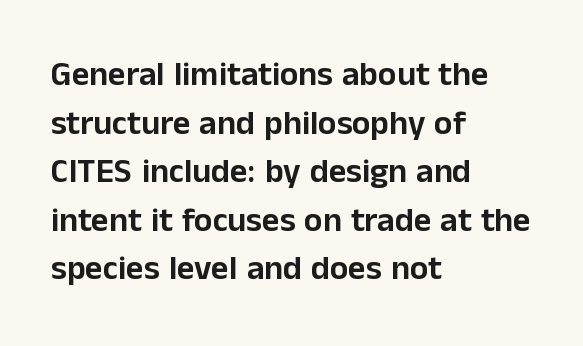
Q: Is the text italic (slanted)? A: No, it is upright.
Q: Is the typeface a serif or a sans-serif typeface? A: Sans-serif.
Q: Is the text underlined? A: No.
Q: How is the paragraph aligned? A: Left-aligned.
Q: Is the spacing between letters normal or unusually wide? A: Normal.
Q: Is the spacing between lines tight, normal or loose? A: Normal.
Q: Width (condensed, normal, or wide)? A: Normal.
Q: Stroke contrast? A: Low.
Q: x-height? A: Medium.
Q: Monospaced? A: No.
